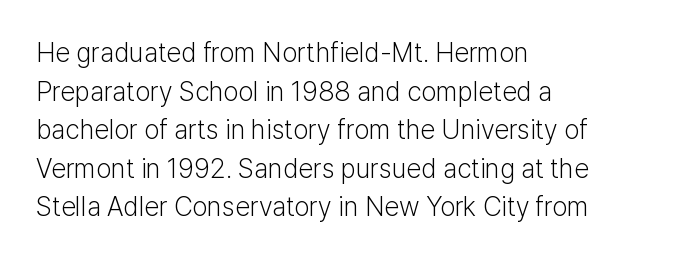
Stroke thickness stays within the range of a standard reading face or lighter. Notice how descenders clear the ascenders below comfortably — that's standard leading. There is no visible air inserted between adjacent glyphs. Casual observation: everything's shoved over to the left. The specimen omits any rule beneath the text block's lines. The letters stand straight up with perfectly vertical stems.
